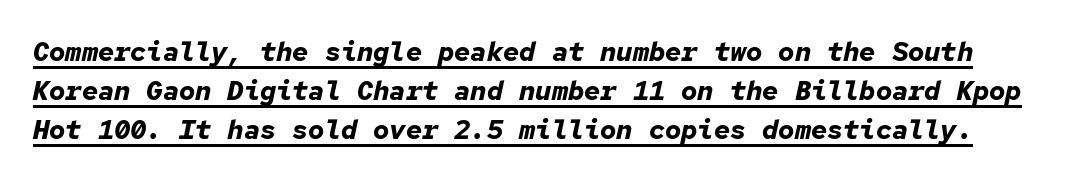
{"italic": "yes", "lean": "right", "slant_degrees": 12, "bold": "yes", "underline": "yes", "line_spacing": "normal", "line_spacing_ratio": 1.44, "letter_spacing": "normal", "letter_spacing_em": 0.0, "glyph_px": 27}
